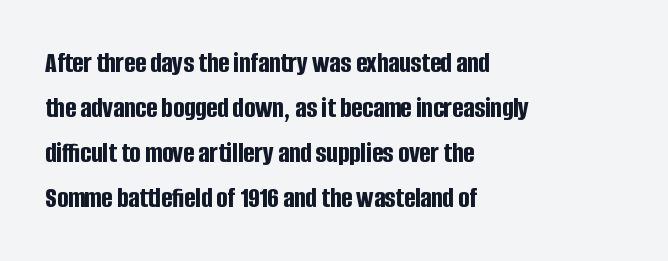
The image shows 29 px bold, condensed sans-serif type, upright; set left-aligned, normal line spacing (1.55x), normal letter spacing, not underlined; low stroke contrast and a large x-height.
